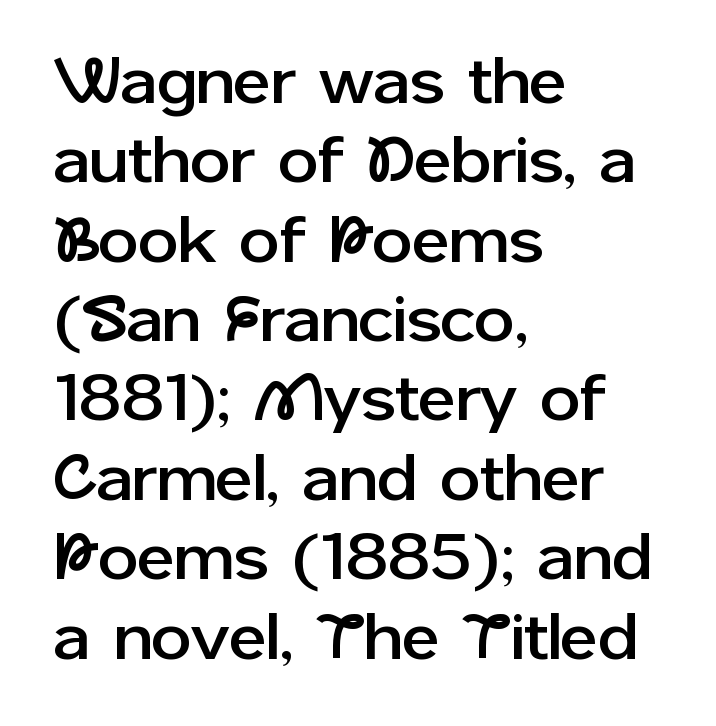
The image shows 64 px sans-serif type, upright; set left-aligned, line spacing 1.24x, normal letter spacing, not underlined; low stroke contrast and a medium x-height.
